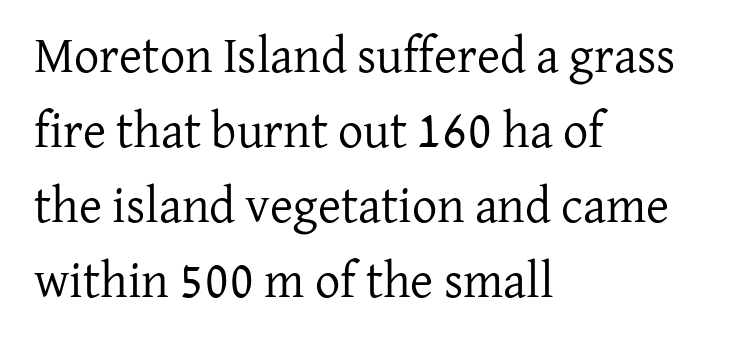
The image shows 50 px regular-weight serif type, upright; set left-aligned, normal line spacing (1.5x), normal letter spacing, not underlined; low stroke contrast and a medium x-height.
